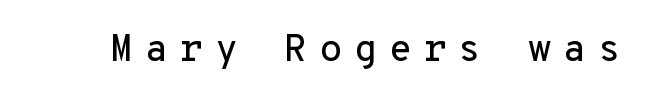
{"serif": "no", "italic": "no", "width": "normal", "stroke_contrast": "low", "x_height": "medium", "monospaced": "yes", "underline": "no", "letter_spacing": "wide", "letter_spacing_em": 0.3, "glyph_px": 38}
